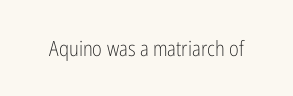
The passage shown is not underscored anywhere. The font's upright variant was chosen for this text. Stems here are at most as thick as an everyday book face. Observe the ordinary spacing: letters are neighbours, not strangers.
